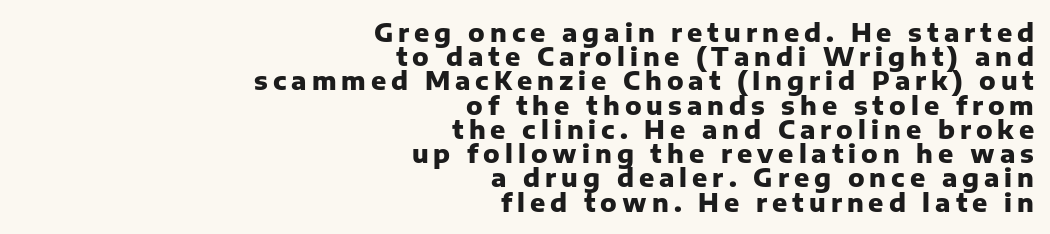
{"italic": "no", "bold": "yes", "underline": "no", "align": "right", "line_spacing": "tight", "line_spacing_ratio": 0.97, "letter_spacing": "wide", "letter_spacing_em": 0.2, "glyph_px": 25}
